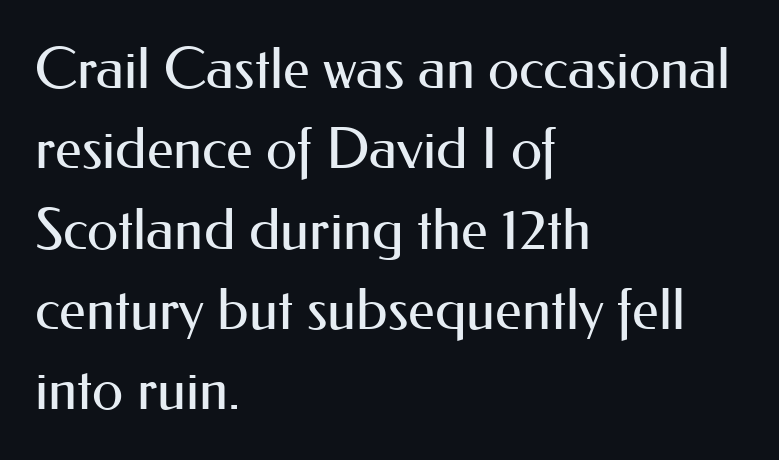
Q: Is the text bold? A: No.
Q: Is the text italic (slanted)? A: No, it is upright.
Q: Is the typeface a serif or a sans-serif typeface? A: Sans-serif.
Q: Is the text underlined? A: No.
Q: How is the paragraph aligned? A: Left-aligned.
Q: Is the spacing between letters normal or unusually wide? A: Normal.
Q: Is the spacing between lines tight, normal or loose? A: Normal.
Q: Width (condensed, normal, or wide)? A: Normal.
Q: Stroke contrast? A: Medium.
Q: x-height? A: Small.
Q: Monospaced? A: No.
